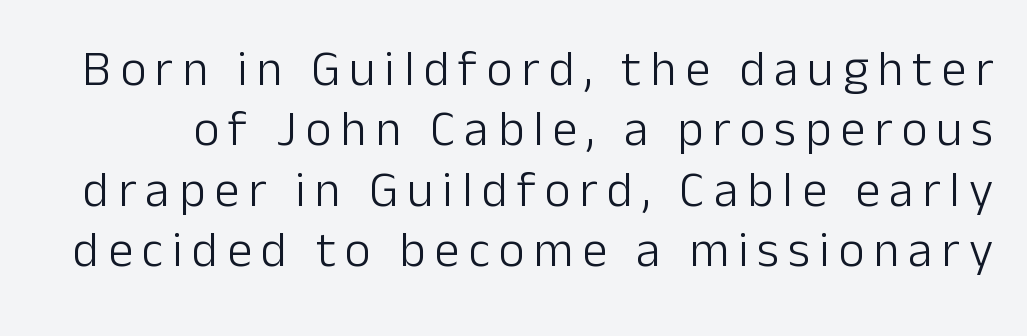
The image shows 50 px light sans-serif type, upright; set line spacing 1.21x, not underlined; low stroke contrast and a medium x-height.
